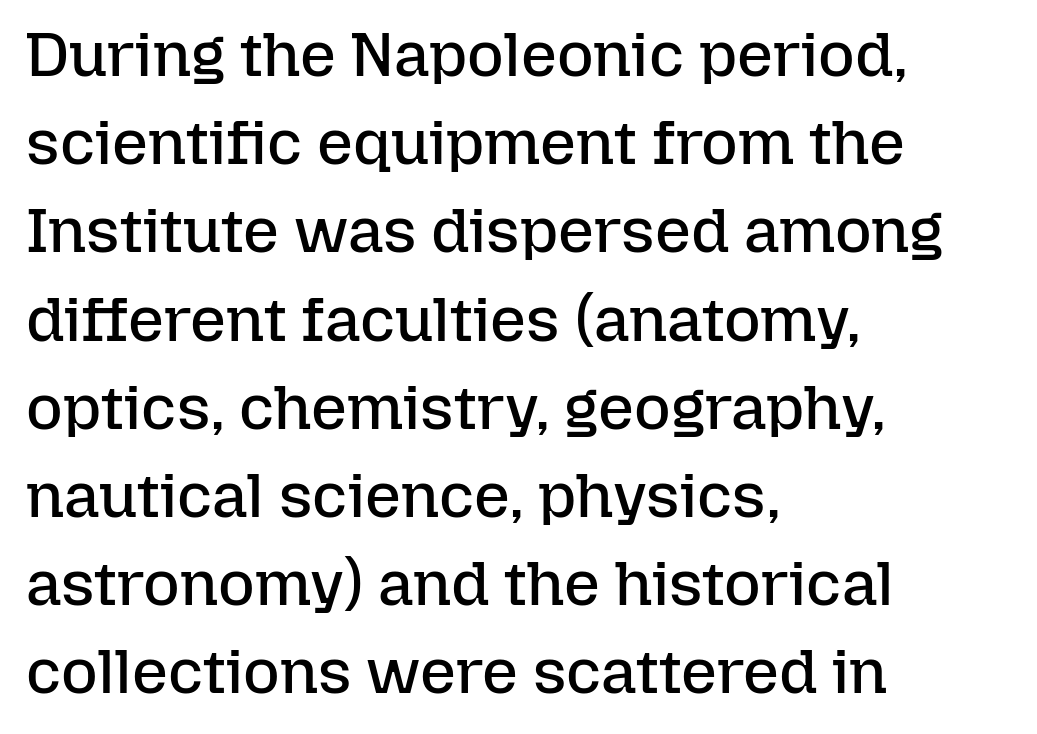
Q: Is the text bold? A: No.
Q: Is the text italic (slanted)? A: No, it is upright.
Q: Is the text underlined? A: No.
Q: How is the paragraph aligned? A: Left-aligned.
Q: Is the spacing between letters normal or unusually wide? A: Normal.
Q: Is the spacing between lines tight, normal or loose? A: Normal.
Q: Width (condensed, normal, or wide)? A: Normal.
Q: Stroke contrast? A: Low.
Q: x-height? A: Medium.
Q: Monospaced? A: No.
